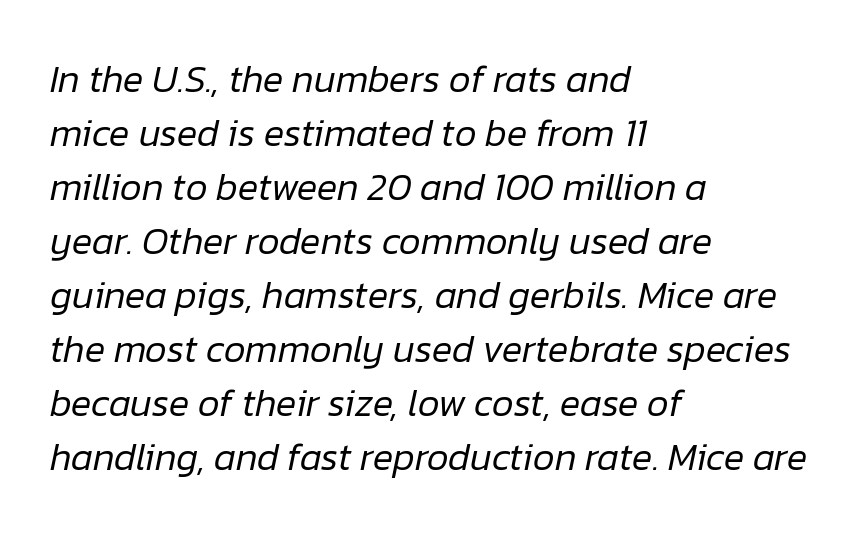
Q: Is the text bold? A: No.
Q: Is the text italic (slanted)? A: Yes, it leans right by about 12 degrees.
Q: Is the text underlined? A: No.
Q: How is the paragraph aligned? A: Left-aligned.
Q: Is the spacing between letters normal or unusually wide? A: Normal.
Q: Is the spacing between lines tight, normal or loose? A: Normal.
Q: Width (condensed, normal, or wide)? A: Normal.
Q: Stroke contrast? A: Low.
Q: x-height? A: Medium.
Q: Monospaced? A: No.
